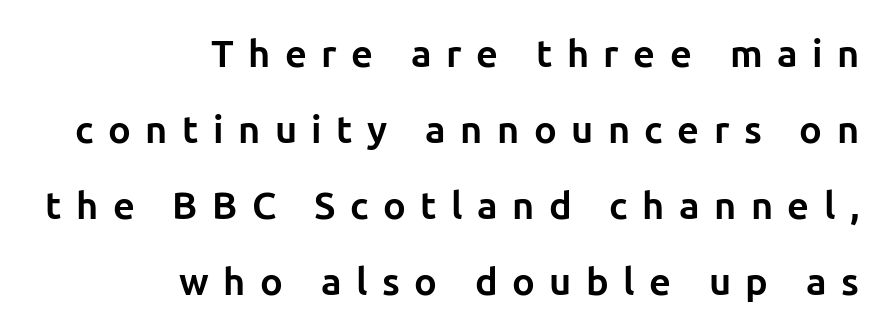
{"serif": "no", "italic": "no", "bold": "yes", "weight": "bold", "width": "normal", "stroke_contrast": "low", "x_height": "medium", "monospaced": "no", "underline": "no", "align": "right", "line_spacing": "loose", "line_spacing_ratio": 2.0, "letter_spacing": "wide", "letter_spacing_em": 0.38, "glyph_px": 38}
